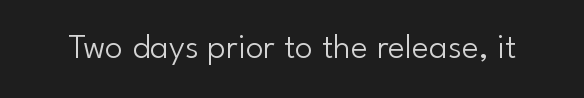
Q: Is the text bold? A: No.
Q: Is the text italic (slanted)? A: No, it is upright.
Q: Is the typeface a serif or a sans-serif typeface? A: Sans-serif.
Q: Is the text underlined? A: No.
Q: Is the spacing between letters normal or unusually wide? A: Normal.
Q: Width (condensed, normal, or wide)? A: Normal.
Q: Stroke contrast? A: Low.
Q: x-height? A: Small.
Q: Monospaced? A: No.
